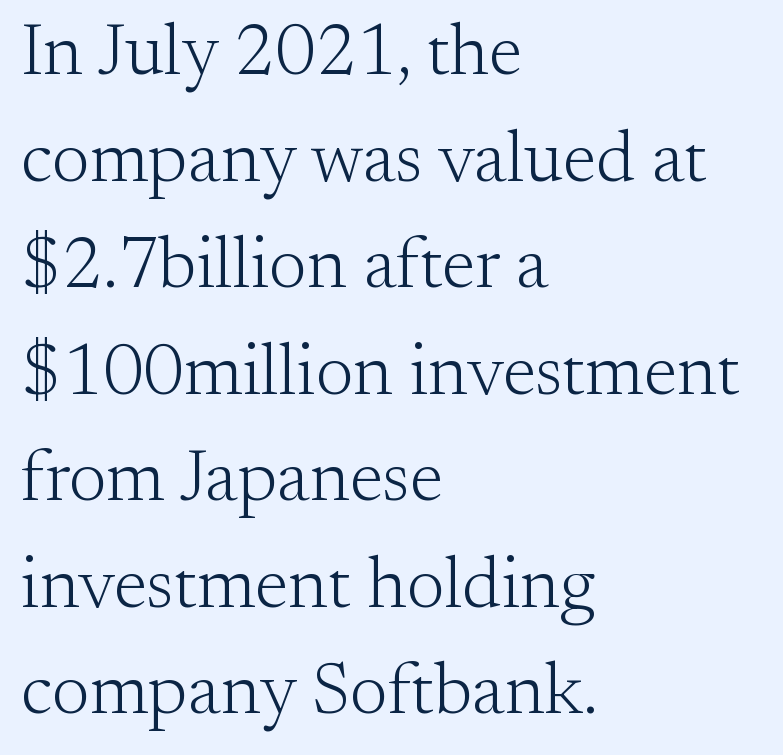
Each line starts at the same left margin while the right side varies. Compared with typical body copy, the letter spacing here is the same. Posture: vertical. Check where the strokes stop: tiny serifs finish them off. Rows of type keep a routine distance in the vertical direction. Each letter keeps its own natural width here, so spacing adapts to shape.
